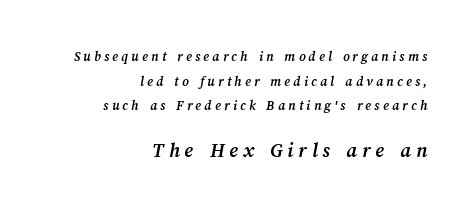
Q: Is the text bold? A: Yes.
Q: Is the text underlined? A: No.
Q: How is the paragraph aligned? A: Right-aligned.
Q: Is the spacing between letters normal or unusually wide? A: Unusually wide.
Q: Which block of text is set in a larger size, the first (top) or the second (bottom)? A: The second (bottom) one.
